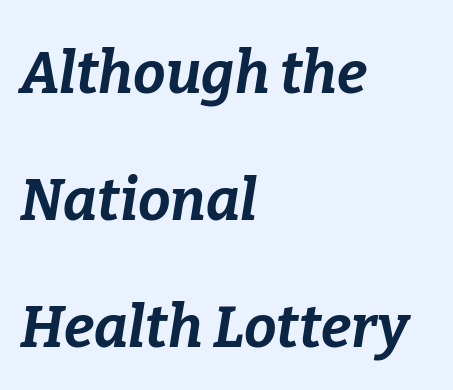
Rendered with sloped, italic letterforms. Proportional: the letters do not fall into vertical columns. Underline: absent. Students, this is bold: see how much ink each stroke carries. You could call the tracking neutral — neither tight nor loose. This block would shrink considerably if given ordinary leading; it's expanded now.
